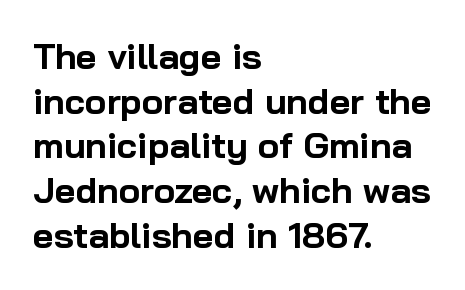
{"serif": "no", "italic": "no", "bold": "yes", "weight": "bold", "width": "normal", "stroke_contrast": "low", "x_height": "medium", "monospaced": "no", "underline": "no", "align": "left", "line_spacing_ratio": 1.24, "letter_spacing": "normal", "letter_spacing_em": 0.0, "glyph_px": 36}
